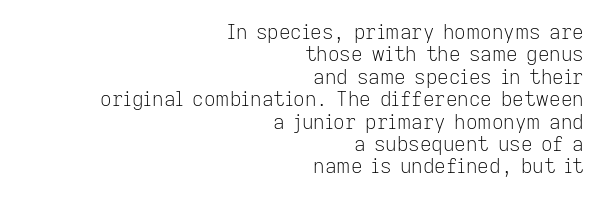
Unbolded letterforms with no extra heft. This rendering leaves character spacing at its baseline value. These lines are set flush right with a ragged left edge. Whoever set this chose condensed vertical rhythm over breathing room.
